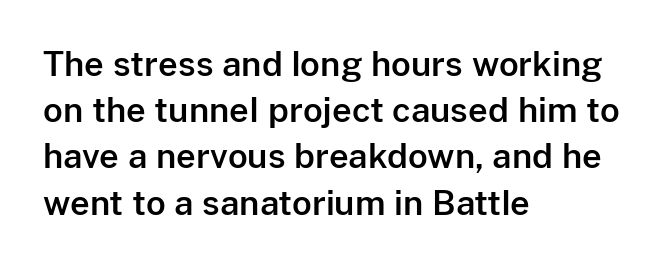
The image shows 34 px sans-serif type, upright; set left-aligned, normal line spacing (1.36x), normal letter spacing, not underlined; low stroke contrast and a medium x-height.
